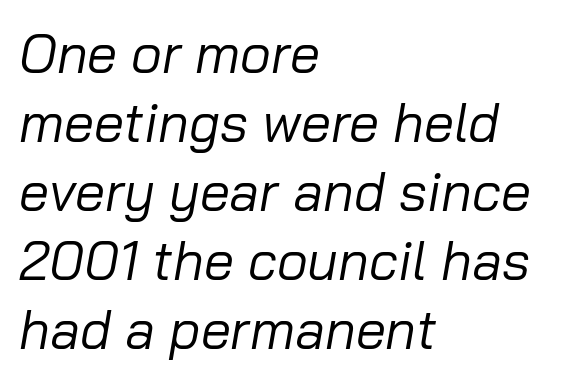
{"italic": "yes", "lean": "right", "slant_degrees": 10, "bold": "no", "weight": "regular", "width": "normal", "stroke_contrast": "low", "x_height": "medium", "monospaced": "no", "underline": "no", "align": "left", "line_spacing": "normal", "line_spacing_ratio": 1.28, "letter_spacing": "normal", "letter_spacing_em": 0.0, "glyph_px": 54}
